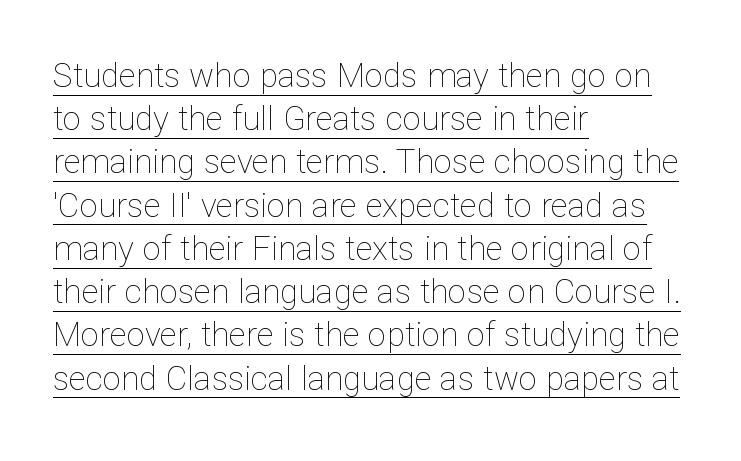
You can see a thin bar hugging the bottom of the glyphs. Notice how the passage keeps a crisp vertical edge on the left only. Summary of weight: not heavy and not bold. Successive baselines arrive at the customary interval. In terms of letterspacing, this is plain default setting.
